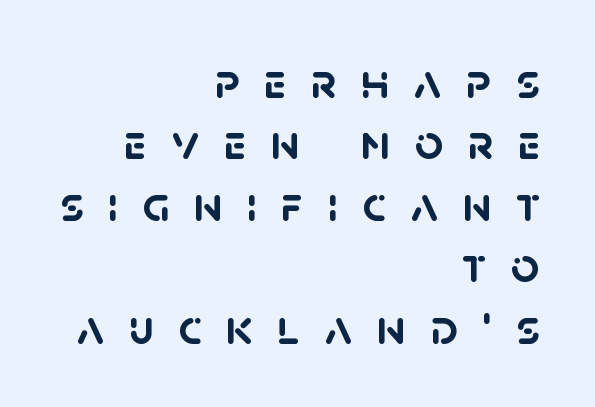
The image shows 50 px semibold sans-serif type; set right-aligned, line spacing 1.23x, unusually wide letter spacing (+0.49 em), not underlined; low stroke contrast and a large x-height.
